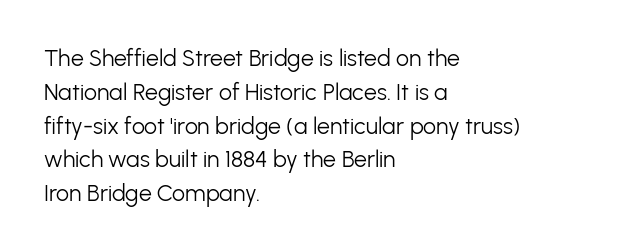
{"italic": "no", "bold": "no", "underline": "no", "align": "left", "line_spacing": "normal", "line_spacing_ratio": 1.47, "letter_spacing": "normal", "letter_spacing_em": 0.0, "glyph_px": 23}
